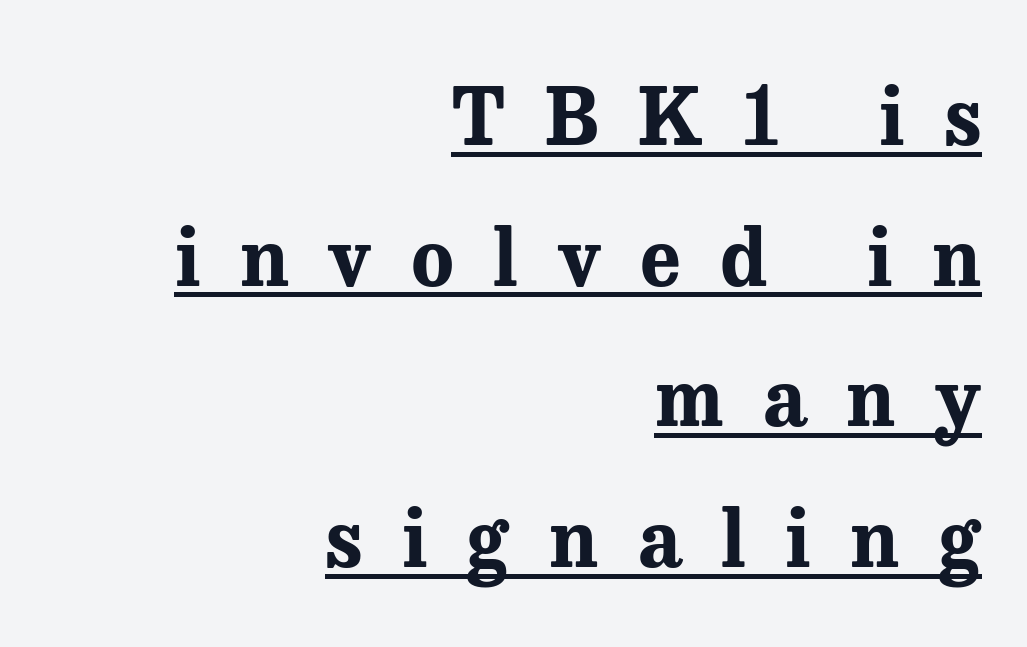
Q: Is the text bold? A: Yes.
Q: Is the text italic (slanted)? A: No, it is upright.
Q: Is the typeface a serif or a sans-serif typeface? A: Serif.
Q: Is the text underlined? A: Yes.
Q: How is the paragraph aligned? A: Right-aligned.
Q: Is the spacing between letters normal or unusually wide? A: Unusually wide.
Q: Width (condensed, normal, or wide)? A: Normal.
Q: Stroke contrast? A: Medium.
Q: x-height? A: Medium.
Q: Monospaced? A: No.
